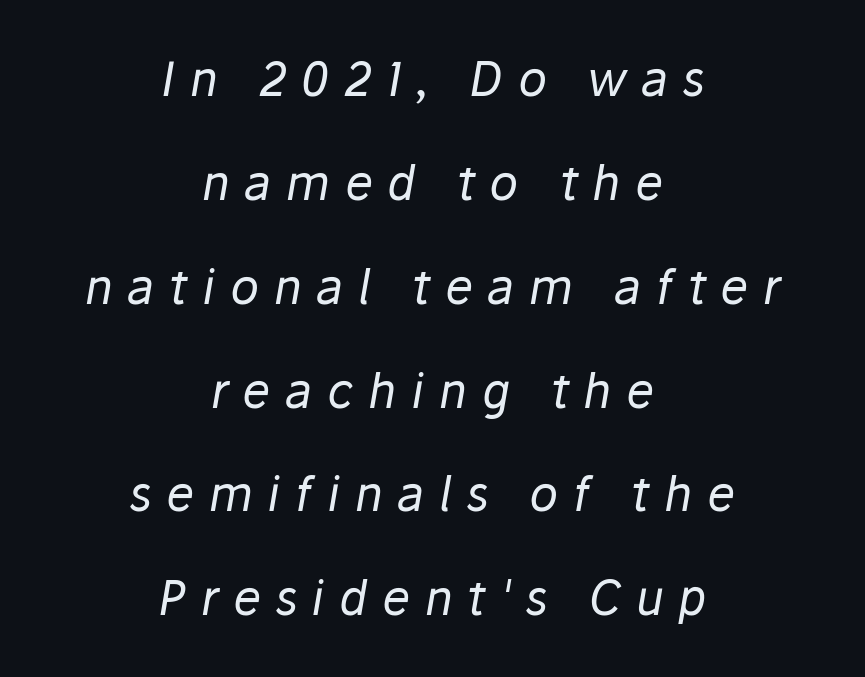
{"italic": "yes", "lean": "right", "slant_degrees": 10, "bold": "no", "weight": "regular", "width": "normal", "stroke_contrast": "low", "x_height": "medium", "monospaced": "no", "underline": "no", "align": "center", "line_spacing": "loose", "line_spacing_ratio": 2.21, "letter_spacing": "wide", "letter_spacing_em": 0.31, "glyph_px": 47}
